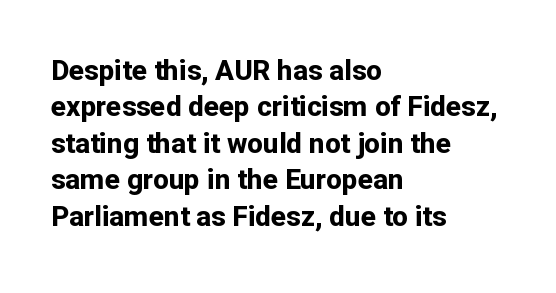
Q: Is the text bold? A: Yes.
Q: Is the text italic (slanted)? A: No, it is upright.
Q: Is the typeface a serif or a sans-serif typeface? A: Sans-serif.
Q: Is the text underlined? A: No.
Q: How is the paragraph aligned? A: Left-aligned.
Q: Is the spacing between letters normal or unusually wide? A: Normal.
Q: Is the spacing between lines tight, normal or loose? A: Normal.
Q: Width (condensed, normal, or wide)? A: Normal.
Q: Stroke contrast? A: Low.
Q: x-height? A: Medium.
Q: Monospaced? A: No.
